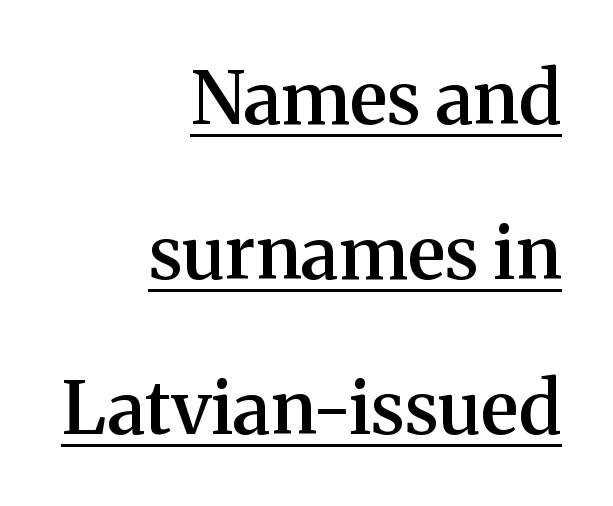
The image shows 73 px semibold serif type, upright; set right-aligned, loose line spacing (2.12x), normal letter spacing, underlined; medium stroke contrast and a medium x-height.
